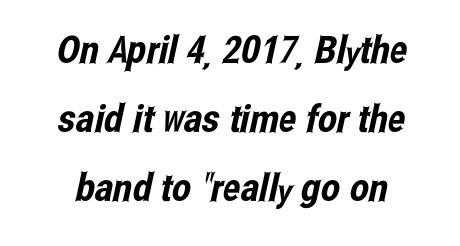
The image shows 38 px condensed sans-serif type; set line spacing 1.82x, normal letter spacing, not underlined; low stroke contrast and a medium x-height.
